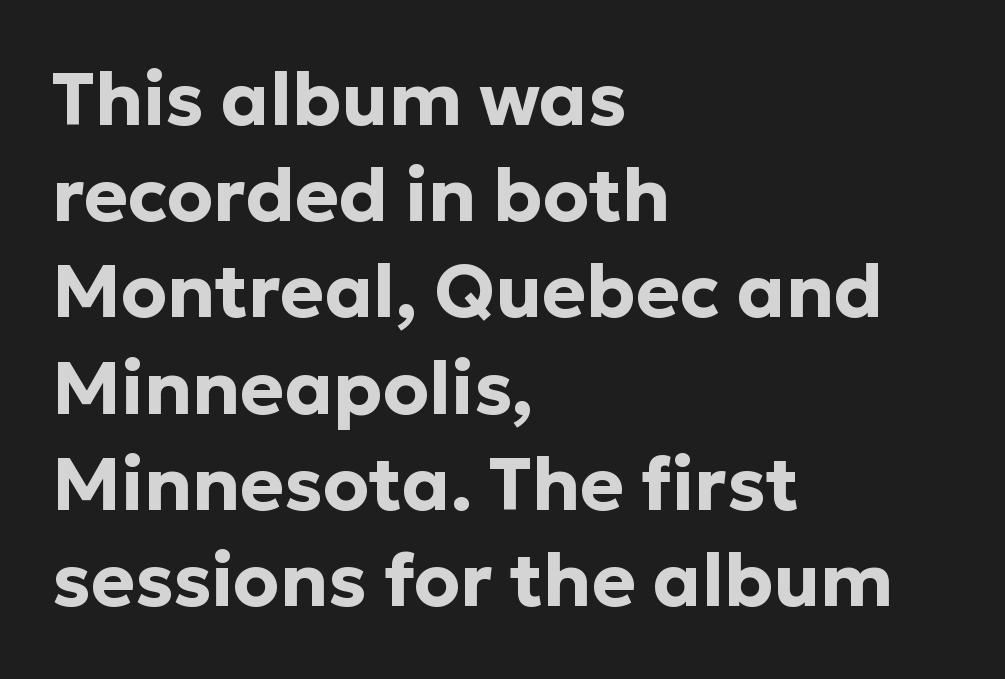
It's the straight-up-and-down kind of type. The space between consecutive lines is moderate. Does the copy run flush right? No — it runs flush left. Underlining? Definitely not there. Grotesque or geometric, the face here clearly has no serifs. Compared with typical body copy, the letter spacing here is the same.
